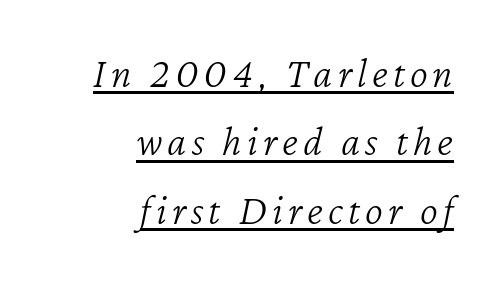
The image shows 43 px light type, italic (leaning right); set right-aligned, normal line spacing (1.59x), underlined; low stroke contrast and a medium x-height.
